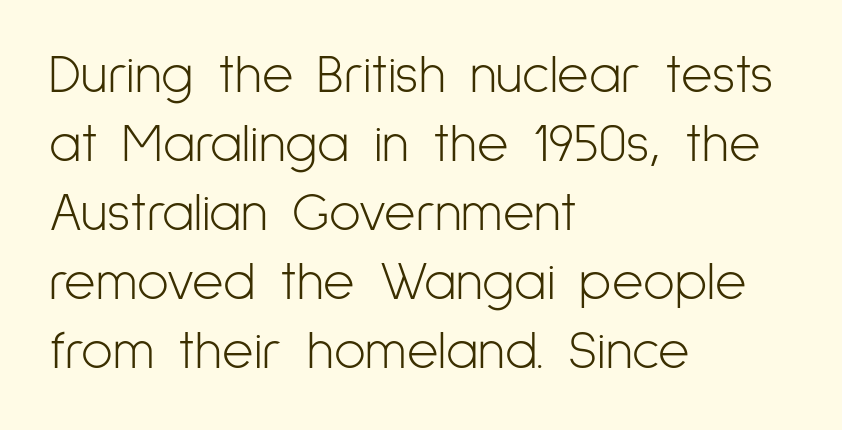
{"serif": "no", "italic": "no", "bold": "no", "weight": "light", "width": "condensed", "stroke_contrast": "low", "x_height": "medium", "monospaced": "no", "underline": "no", "align": "left", "line_spacing": "normal", "line_spacing_ratio": 1.28, "letter_spacing": "normal", "letter_spacing_em": 0.0, "glyph_px": 54}
